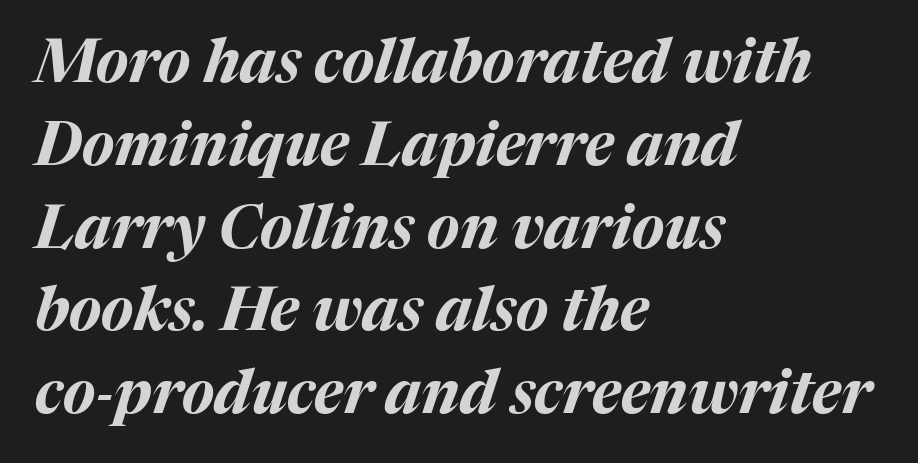
This is heavy type, rendered in bold. The zone under the glyphs is completely vacant. Rows of type keep a routine distance in the vertical direction. Each word holds together tightly as a unit, with standard inter-letter gaps. Line starts are locked; line ends wander.
